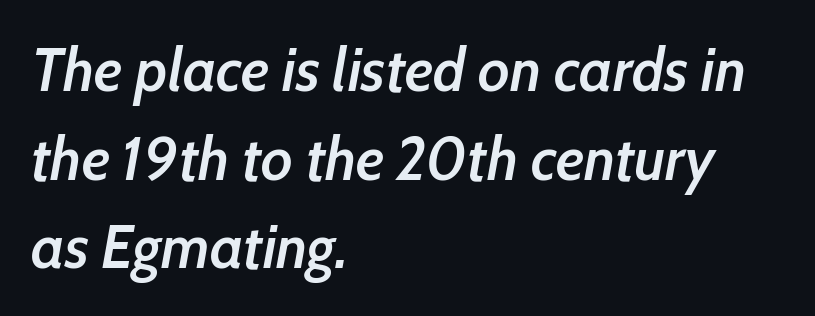
The image shows 62 px semibold, condensed type, italic (leaning right); set left-aligned, normal line spacing (1.43x), normal letter spacing, not underlined; low stroke contrast and a medium x-height.
